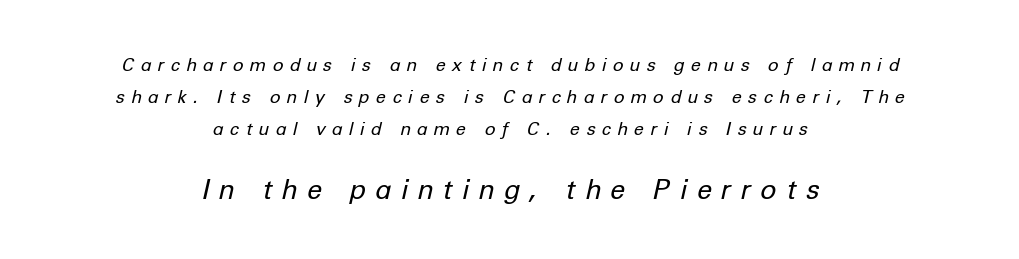
The image shows 27 px text type, italic (leaning right); set centered, line spacing 1.79x, unusually wide letter spacing (+0.38 em), not underlined; the second (bottom) block is 1.5x larger.
